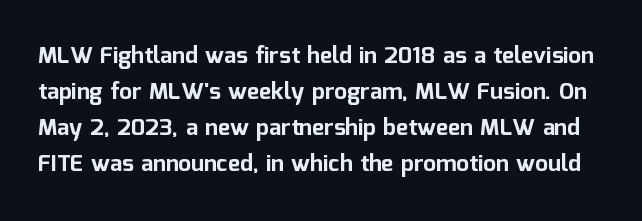
The image shows 23 px bold type, upright; set normal line spacing (1.56x), normal letter spacing, not underlined.
